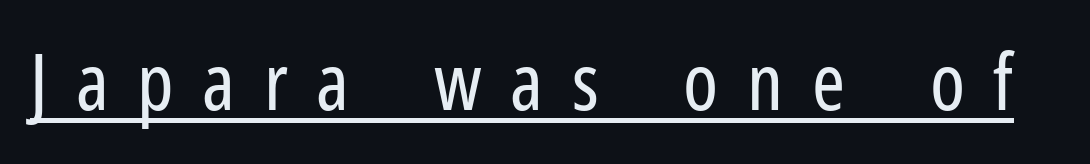
Q: Is the text bold? A: No.
Q: Is the text italic (slanted)? A: No, it is upright.
Q: Is the typeface a serif or a sans-serif typeface? A: Sans-serif.
Q: Is the text underlined? A: Yes.
Q: Is the spacing between letters normal or unusually wide? A: Unusually wide.
Q: Width (condensed, normal, or wide)? A: Condensed.
Q: Stroke contrast? A: Low.
Q: x-height? A: Medium.
Q: Monospaced? A: No.
